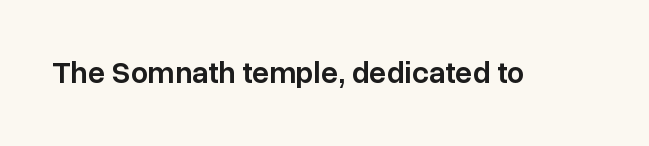
{"serif": "no", "italic": "no", "bold": "semi", "weight": "semibold", "width": "normal", "stroke_contrast": "low", "x_height": "medium", "monospaced": "no", "underline": "no", "letter_spacing": "normal", "letter_spacing_em": 0.0, "glyph_px": 31}
